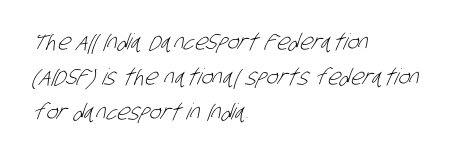
Q: Is the text bold? A: No.
Q: Is the text underlined? A: No.
Q: How is the paragraph aligned? A: Left-aligned.
Q: Is the spacing between letters normal or unusually wide? A: Normal.
Q: Is the spacing between lines tight, normal or loose? A: Normal.
